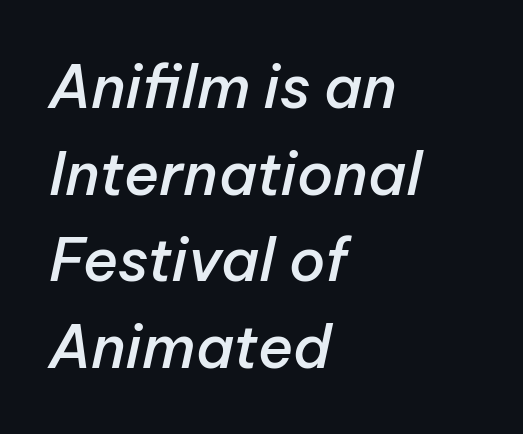
Slightly chunky letters — semibold, I'd say, not full bold. Horizontally, the lines are justified to the leading edge only. Words float on clear page, feet unadorned. Think of a printed novel: that variable character pitch is what you see here.
